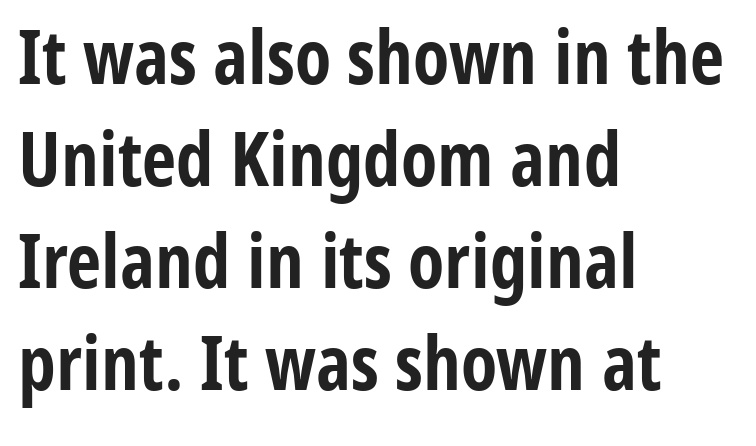
{"serif": "no", "italic": "no", "bold": "yes", "weight": "bold", "width": "condensed", "stroke_contrast": "low", "x_height": "medium", "monospaced": "no", "underline": "no", "align": "left", "line_spacing": "normal", "line_spacing_ratio": 1.36, "letter_spacing": "normal", "letter_spacing_em": 0.0, "glyph_px": 75}
